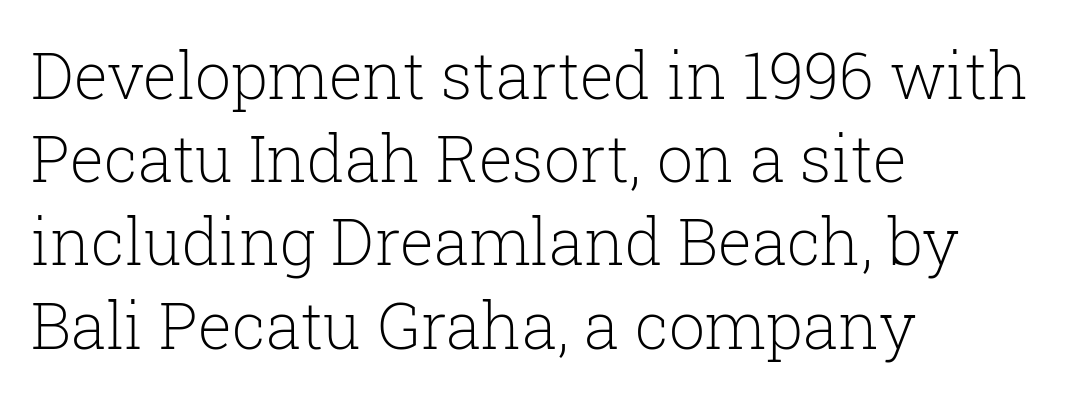
Italic? Not at all — the glyphs are vertical. The type family on display is of the serif kind. Each line starts at the same left margin while the right side varies. Note the varied advance widths — an 'i' is clearly narrower than an 'm'.
